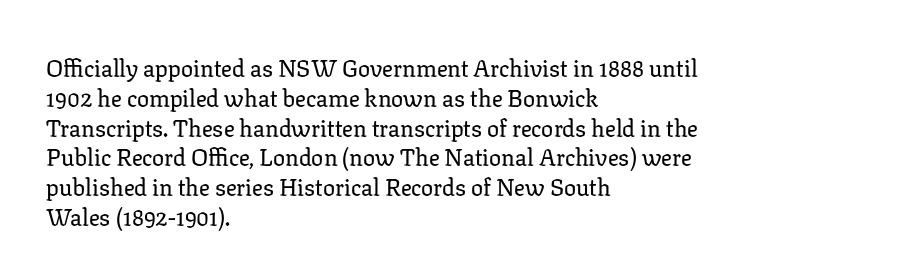
Q: Is the text italic (slanted)? A: No, it is upright.
Q: Is the text underlined? A: No.
Q: How is the paragraph aligned? A: Left-aligned.
Q: Is the spacing between letters normal or unusually wide? A: Normal.
